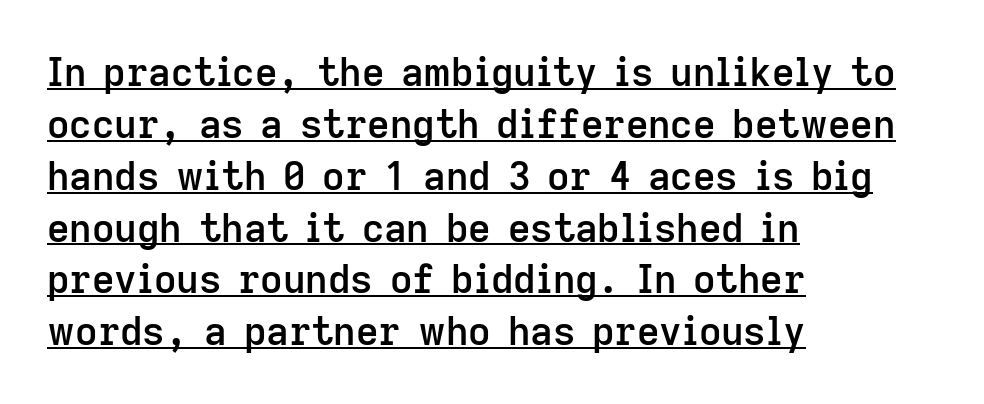
Q: Is the text bold? A: Semi-bold.
Q: Is the text italic (slanted)? A: No, it is upright.
Q: Is the typeface a serif or a sans-serif typeface? A: Sans-serif.
Q: Is the text underlined? A: Yes.
Q: How is the paragraph aligned? A: Left-aligned.
Q: Is the spacing between letters normal or unusually wide? A: Normal.
Q: Is the spacing between lines tight, normal or loose? A: Normal.
Q: Width (condensed, normal, or wide)? A: Normal.
Q: Stroke contrast? A: Low.
Q: x-height? A: Medium.
Q: Monospaced? A: No.
